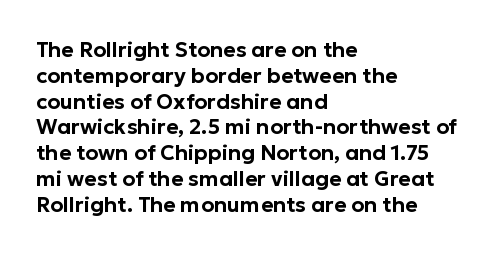
The image shows 21 px text type, upright; set left-aligned, line spacing 1.23x, normal letter spacing, not underlined.
